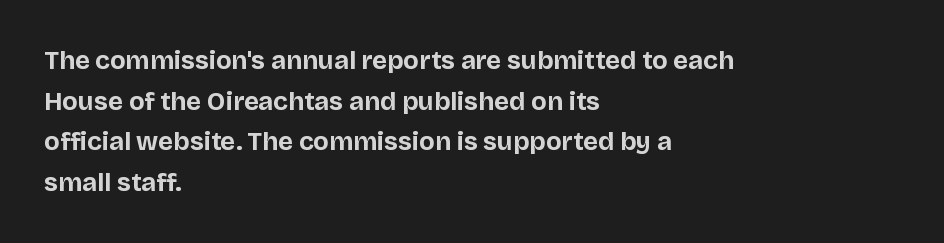
The image shows 26 px bold type, upright; set left-aligned, normal line spacing (1.56x), normal letter spacing, not underlined.
